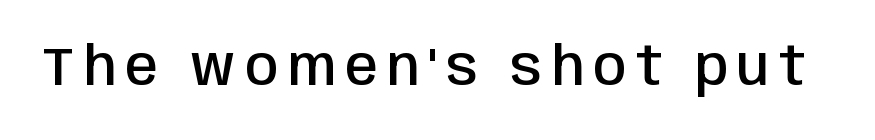
{"serif": "no", "italic": "no", "bold": "semi", "weight": "semibold", "width": "condensed", "stroke_contrast": "low", "x_height": "large", "monospaced": "no", "underline": "no", "glyph_px": 53}
